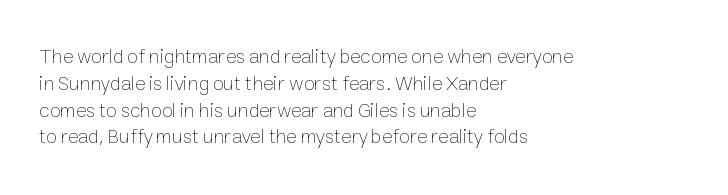
Q: Is the text bold? A: No.
Q: Is the text italic (slanted)? A: No, it is upright.
Q: Is the text underlined? A: No.
Q: How is the paragraph aligned? A: Left-aligned.
Q: Is the spacing between letters normal or unusually wide? A: Normal.
Q: Is the spacing between lines tight, normal or loose? A: Normal.
